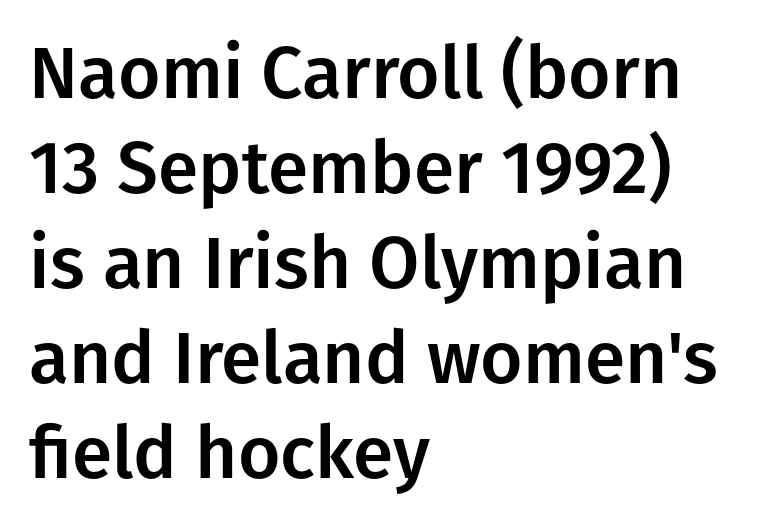
{"serif": "no", "italic": "no", "width": "normal", "stroke_contrast": "low", "x_height": "medium", "monospaced": "no", "underline": "no", "align": "left", "line_spacing": "normal", "line_spacing_ratio": 1.3, "letter_spacing": "normal", "letter_spacing_em": 0.0, "glyph_px": 73}
